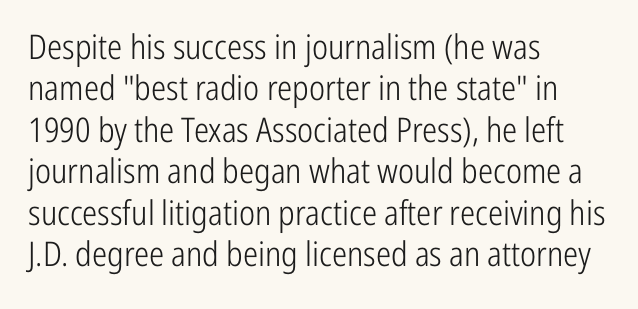
Q: Is the text bold? A: No.
Q: Is the text italic (slanted)? A: No, it is upright.
Q: Is the typeface a serif or a sans-serif typeface? A: Sans-serif.
Q: Is the text underlined? A: No.
Q: How is the paragraph aligned? A: Left-aligned.
Q: Is the spacing between letters normal or unusually wide? A: Normal.
Q: Width (condensed, normal, or wide)? A: Condensed.
Q: Stroke contrast? A: Low.
Q: x-height? A: Medium.
Q: Monospaced? A: No.
